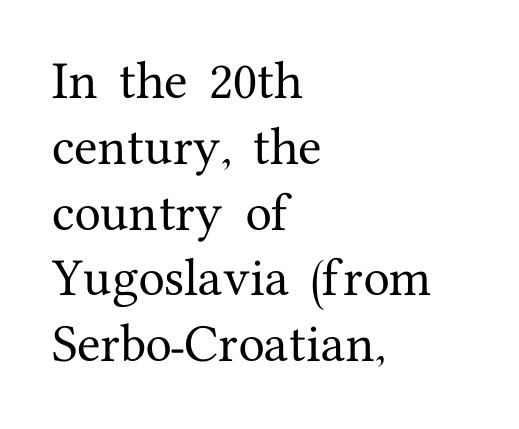
Tracking here is standard; glyphs follow each other at the usual distance. Alignment: flush left. Upright lettering throughout. Here the designer chose a conventional face with non-uniform glyph widths. Each letter's strokes conclude with small projecting serifs. Check under the words: just untouched page.
